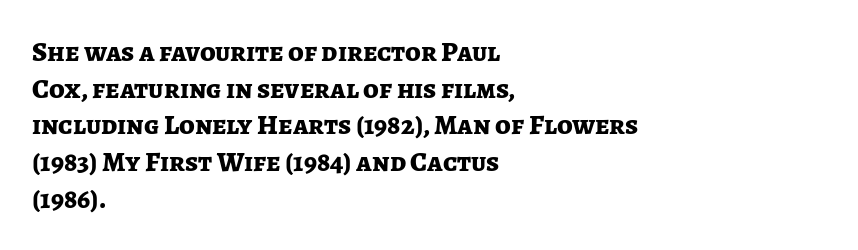
Q: Is the text bold? A: Yes.
Q: Is the text italic (slanted)? A: No, it is upright.
Q: Is the typeface a serif or a sans-serif typeface? A: Sans-serif.
Q: Is the text underlined? A: No.
Q: How is the paragraph aligned? A: Left-aligned.
Q: Is the spacing between letters normal or unusually wide? A: Normal.
Q: Is the spacing between lines tight, normal or loose? A: Normal.
Q: Width (condensed, normal, or wide)? A: Normal.
Q: Stroke contrast? A: Low.
Q: x-height? A: Medium.
Q: Monospaced? A: No.
